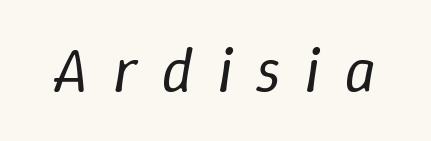
{"italic": "yes", "lean": "right", "slant_degrees": 9, "bold": "no", "weight": "regular", "width": "normal", "stroke_contrast": "low", "x_height": "medium", "monospaced": "no", "underline": "no", "letter_spacing": "wide", "letter_spacing_em": 0.38, "glyph_px": 62}
